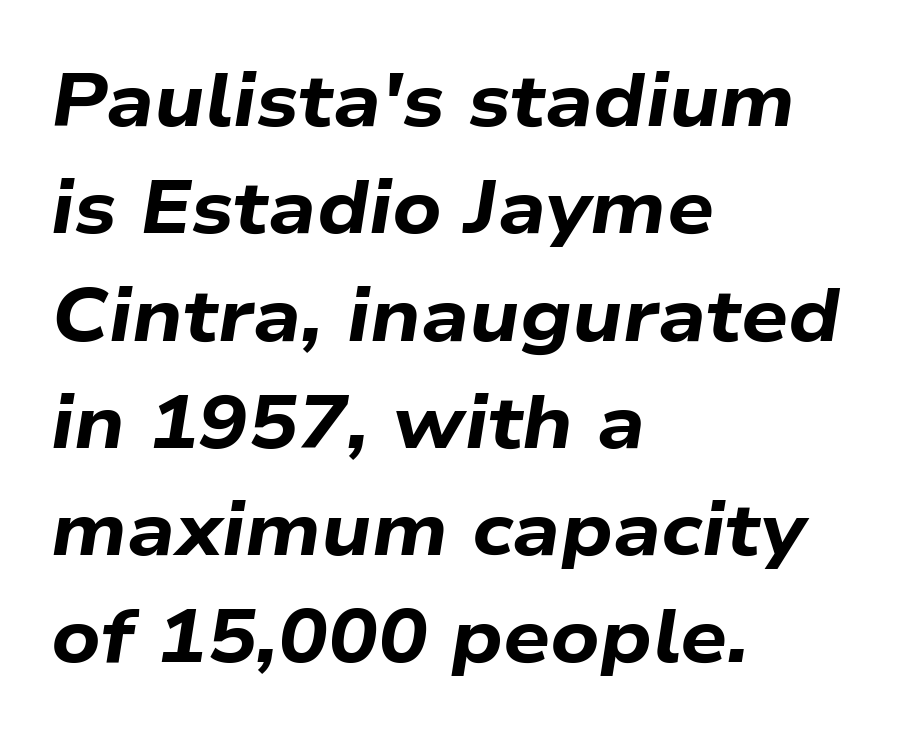
Q: Is the text bold? A: Yes.
Q: Is the text italic (slanted)? A: Yes, it leans right by about 9 degrees.
Q: Is the text underlined? A: No.
Q: How is the paragraph aligned? A: Left-aligned.
Q: Is the spacing between letters normal or unusually wide? A: Normal.
Q: Is the spacing between lines tight, normal or loose? A: Normal.
Q: Width (condensed, normal, or wide)? A: Wide.
Q: Stroke contrast? A: Low.
Q: x-height? A: Medium.
Q: Monospaced? A: No.
